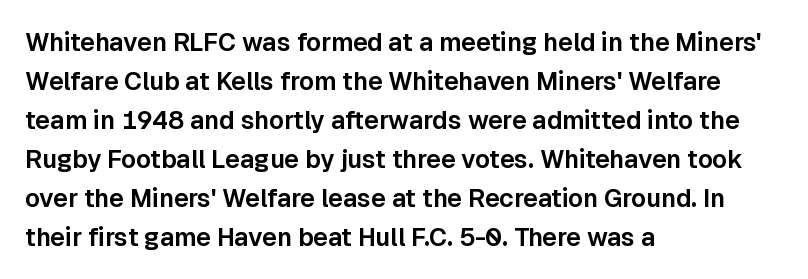
{"italic": "no", "underline": "no", "align": "left", "line_spacing": "normal", "line_spacing_ratio": 1.56, "letter_spacing": "normal", "letter_spacing_em": 0.0, "glyph_px": 25}
